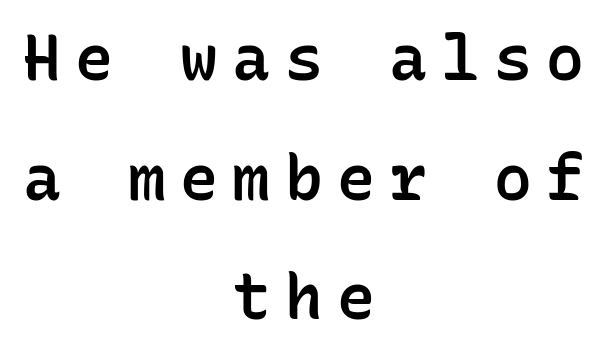
Caption: semibold face, moderately heavy strokes. Does the lettering tilt? It doesn't — this is upright. Underlining? Definitely not there. The letterforms stand isolated, each surrounded by extra space. Layout note: lines centered. Do the characters align in a grid? Yes, the font is monospaced.
